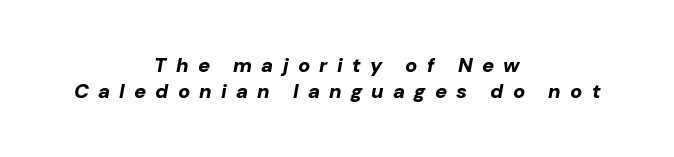
The image shows 20 px bold type, italic (leaning right); set centered, normal line spacing (1.28x), unusually wide letter spacing (+0.46 em), not underlined.
